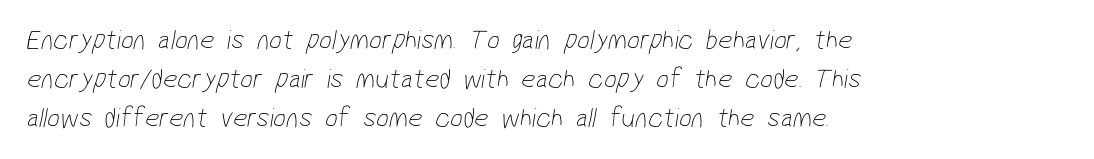
Q: Is the text bold? A: No.
Q: Is the typeface a serif or a sans-serif typeface? A: Sans-serif.
Q: Is the text underlined? A: No.
Q: How is the paragraph aligned? A: Left-aligned.
Q: Is the spacing between letters normal or unusually wide? A: Normal.
Q: Is the spacing between lines tight, normal or loose? A: Normal.
Q: Width (condensed, normal, or wide)? A: Condensed.
Q: Stroke contrast? A: Low.
Q: x-height? A: Medium.
Q: Monospaced? A: No.
